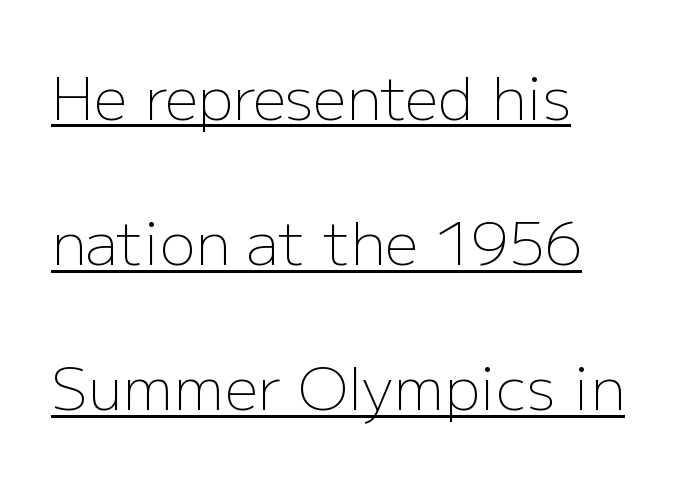
Q: Is the text bold? A: No.
Q: Is the text italic (slanted)? A: No, it is upright.
Q: Is the typeface a serif or a sans-serif typeface? A: Sans-serif.
Q: Is the text underlined? A: Yes.
Q: How is the paragraph aligned? A: Left-aligned.
Q: Is the spacing between letters normal or unusually wide? A: Normal.
Q: Is the spacing between lines tight, normal or loose? A: Loose.
Q: Width (condensed, normal, or wide)? A: Normal.
Q: Stroke contrast? A: Low.
Q: x-height? A: Medium.
Q: Monospaced? A: No.
